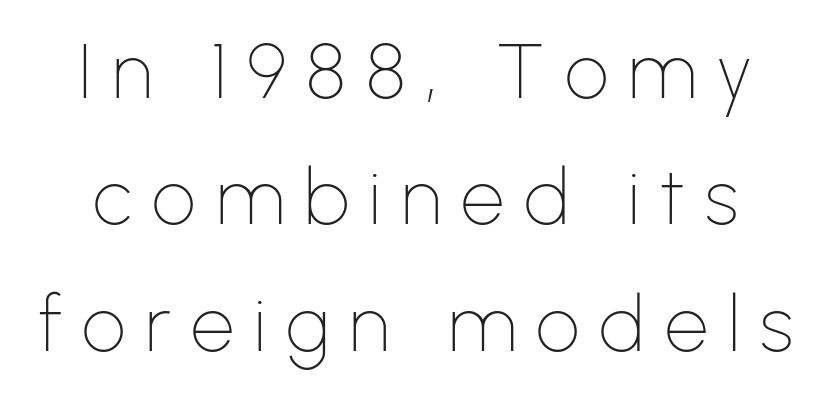
Q: Is the text bold? A: No.
Q: Is the text italic (slanted)? A: No, it is upright.
Q: Is the typeface a serif or a sans-serif typeface? A: Sans-serif.
Q: Is the text underlined? A: No.
Q: Is the spacing between letters normal or unusually wide? A: Unusually wide.
Q: Is the spacing between lines tight, normal or loose? A: Normal.
Q: Width (condensed, normal, or wide)? A: Normal.
Q: Stroke contrast? A: Low.
Q: x-height? A: Medium.
Q: Monospaced? A: No.
